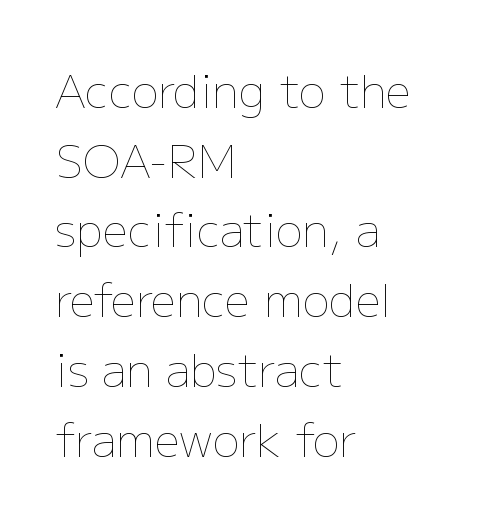
The image shows 45 px thin type, upright; set left-aligned, normal line spacing (1.55x), normal letter spacing, not underlined; low stroke contrast and a medium x-height.
